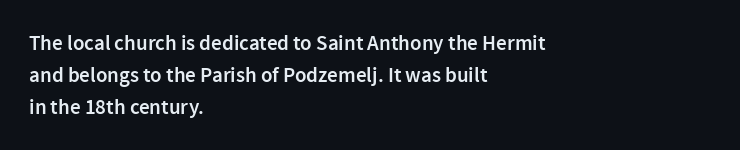
Regular leading. This sample is left-justified, so line endings fall wherever the words run out. Honestly, the letter spacing is just normal — you wouldn't notice it. The glyphs are unaccompanied by any horizontal stroke below them. Every letter is mildly thick-stroked: semibold rather than bold.
